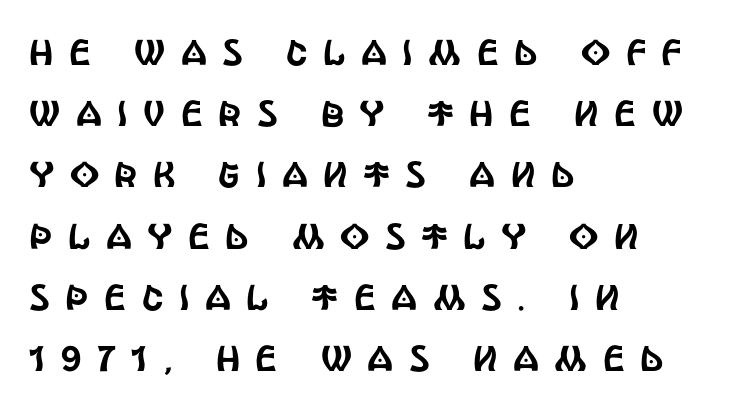
The line-height multiplier appears to be the usual default. Words float on clear page, feet unadorned. The letters stand upright; this is a roman face. Note the varied advance widths — an 'i' is clearly narrower than an 'm'.
